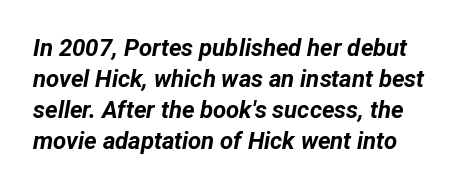
The image shows 24 px bold type, italic (leaning right); set left-aligned, normal line spacing (1.29x), normal letter spacing, not underlined.
